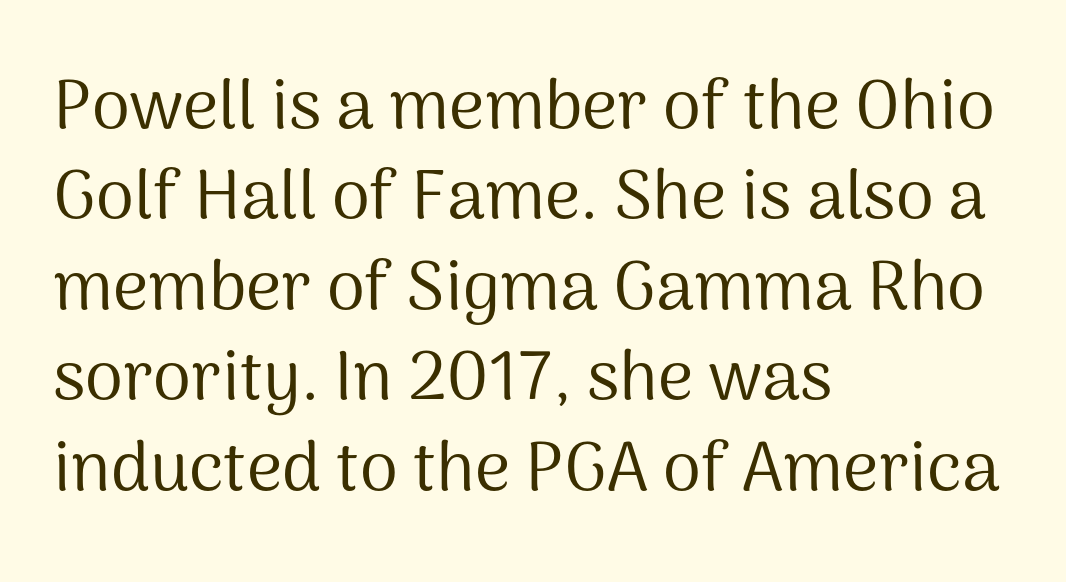
Q: Is the text bold? A: No.
Q: Is the text italic (slanted)? A: No, it is upright.
Q: Is the typeface a serif or a sans-serif typeface? A: Sans-serif.
Q: Is the text underlined? A: No.
Q: How is the paragraph aligned? A: Left-aligned.
Q: Is the spacing between letters normal or unusually wide? A: Normal.
Q: Is the spacing between lines tight, normal or loose? A: Normal.
Q: Width (condensed, normal, or wide)? A: Normal.
Q: Stroke contrast? A: Medium.
Q: x-height? A: Medium.
Q: Monospaced? A: No.
